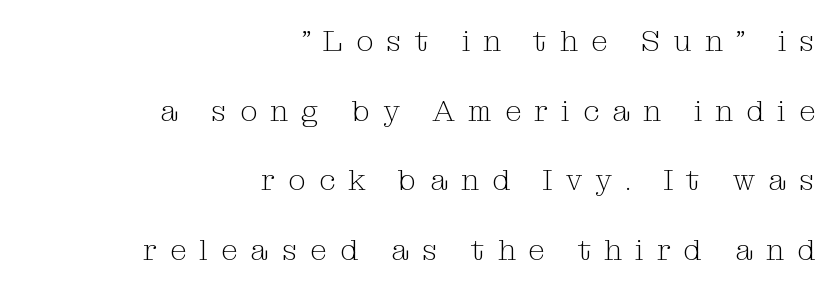
The image shows 30 px light serif type, upright; set right-aligned, loose line spacing (2.32x), unusually wide letter spacing (+0.44 em), not underlined; medium stroke contrast and a medium x-height.
